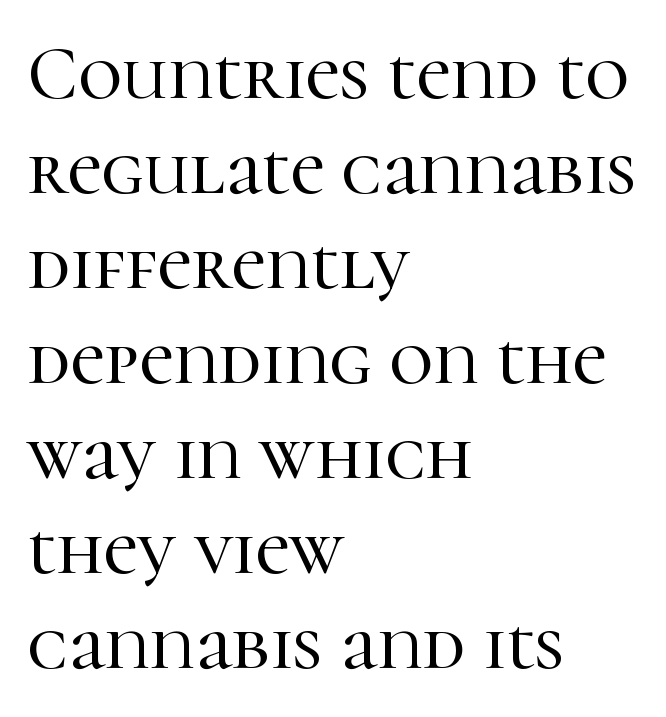
Characters remain perfectly vertical along every line. The type is set solid horizontally, with unmodified tracking. Line spacing here is normal. Varying glyph widths throughout — classic text-font behaviour. Left-aligned paragraph, ragged on the right. Unlike a clean sans, this face finishes its strokes with serifs.
